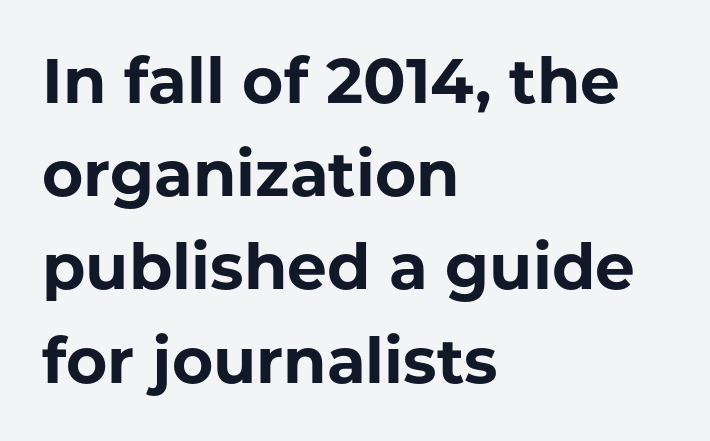
The image shows 63 px bold sans-serif type, upright; set left-aligned, normal line spacing (1.48x), normal letter spacing, not underlined; low stroke contrast and a medium x-height.
